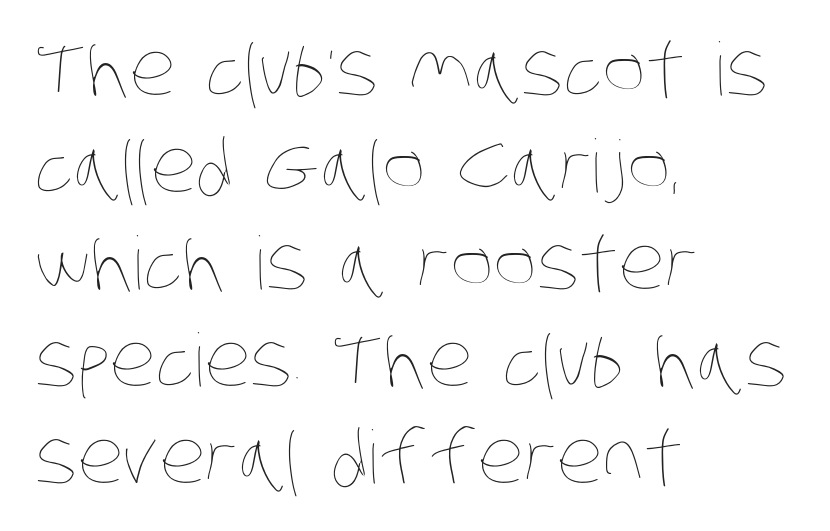
The image shows 73 px thin, condensed type; set left-aligned, normal line spacing (1.33x), normal letter spacing, not underlined; low stroke contrast and a large x-height.
